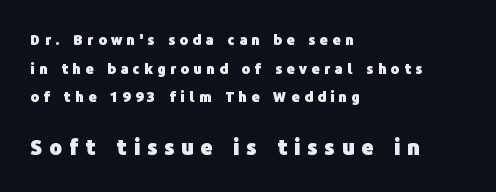
Q: Is the text bold? A: Yes.
Q: Is the text italic (slanted)? A: No, it is upright.
Q: Is the text underlined? A: No.
Q: How is the paragraph aligned? A: Left-aligned.
Q: Is the spacing between letters normal or unusually wide? A: Unusually wide.
Q: Is the spacing between lines tight, normal or loose? A: Loose.
Q: Which block of text is set in a larger size, the first (top) or the second (bottom)? A: The second (bottom) one.
